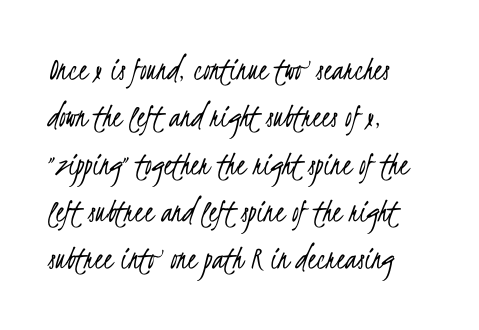
Q: Is the text bold? A: No.
Q: Is the typeface a serif or a sans-serif typeface? A: Sans-serif.
Q: Is the text underlined? A: No.
Q: How is the paragraph aligned? A: Left-aligned.
Q: Is the spacing between letters normal or unusually wide? A: Normal.
Q: Is the spacing between lines tight, normal or loose? A: Normal.
Q: Width (condensed, normal, or wide)? A: Condensed.
Q: Stroke contrast? A: Low.
Q: x-height? A: Small.
Q: Monospaced? A: No.
